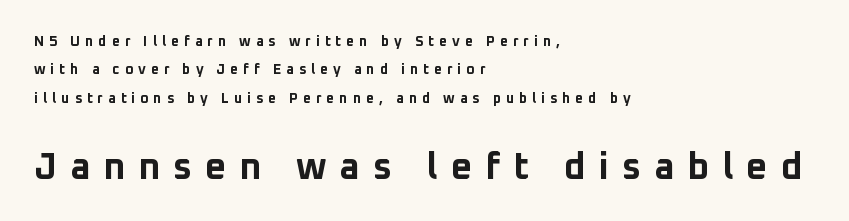
Lines of text with bare space underneath. Type style note: lacks serifs. Summary of weight: heavy, a full bold. The compositor pushed each line to the left boundary. Interline gaps are noticeably wide in this sample. Quick note: not italic, upright.
